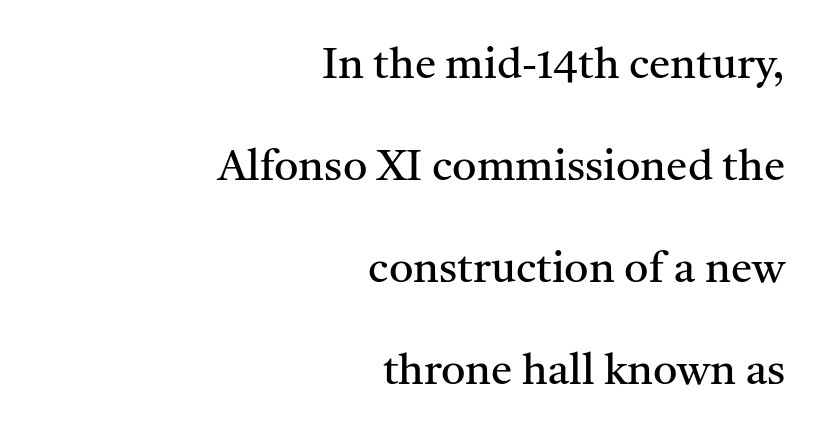
Nothing unusual about the tracking: characters are spaced as the font intends. The lines are spread far apart with generous leading. The face used here is seriffed, in the tradition of book romans. The typography opts for an upright posture over an oblique one. The setting favours the right margin, as signatures and pull-quotes sometimes do. The string is rendered with underlining switched off.
